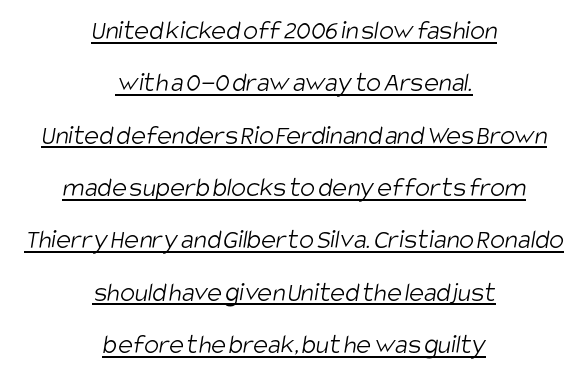
This sample uses plain, unmodified letter spacing. Each line of the rendering has a horizontal stroke beneath the glyphs. Do the characters align in a grid? No, the font is proportional. No chunkiness to these letters — they're not bold.
